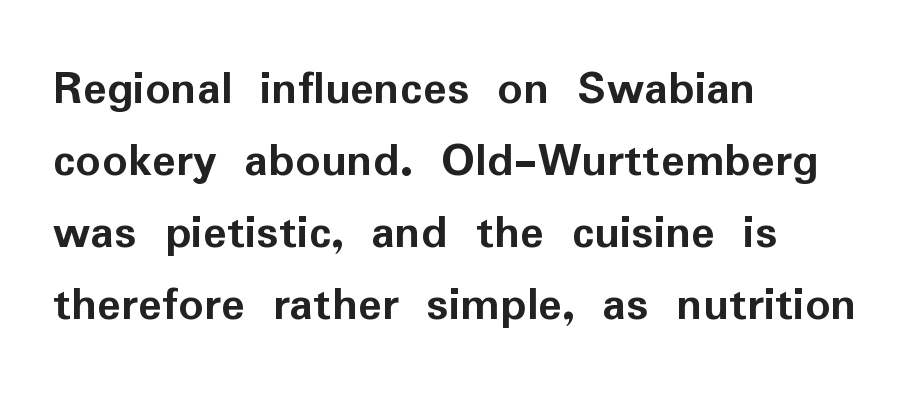
{"serif": "no", "italic": "no", "bold": "yes", "weight": "semibold", "width": "normal", "stroke_contrast": "low", "x_height": "medium", "monospaced": "no", "underline": "no", "align": "left", "line_spacing": "normal", "line_spacing_ratio": 1.44, "letter_spacing": "normal", "letter_spacing_em": 0.0, "glyph_px": 50}
